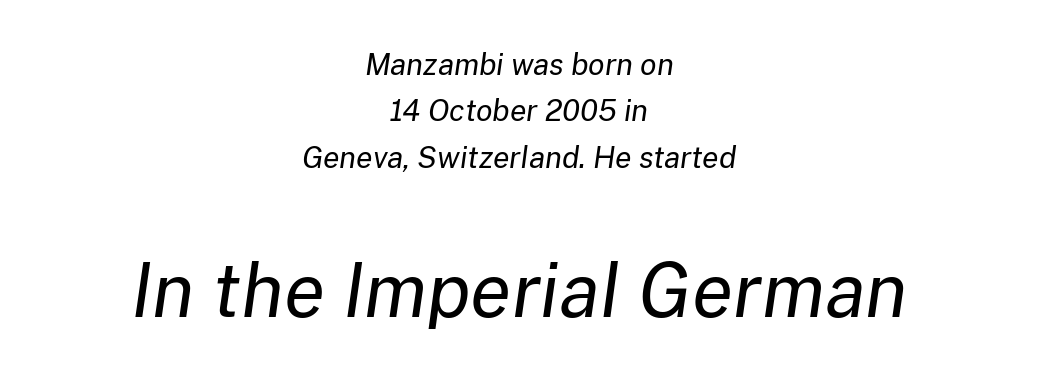
Descenders hang freely into open space. Type size steps up from the first block to the second. Both edges are ragged and mirror each other, which tells us the setting is centered. No letter is thick-stroked: the sample isn't bold.
